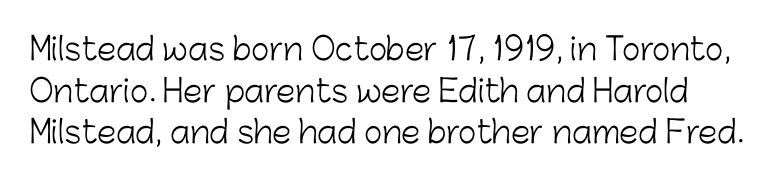
The image shows 31 px light sans-serif type, upright; set normal line spacing (1.34x), normal letter spacing, not underlined; low stroke contrast and a medium x-height.
